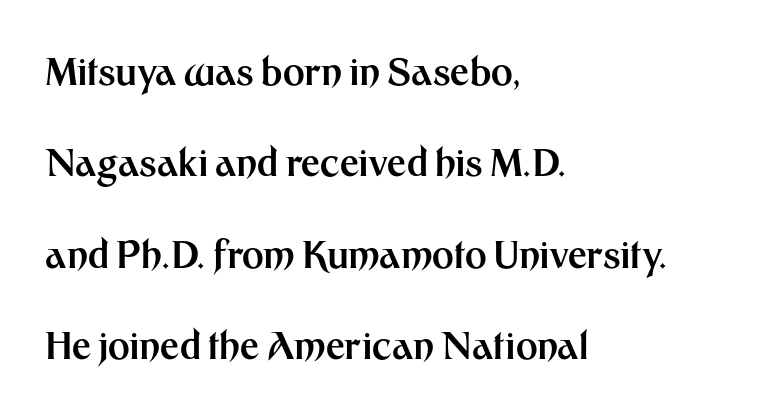
Rendered with straight, roman letterforms. The typesetter chose a ragged-right arrangement here. Chunky letters — that's bold for sure. Loosely led — the rows are spread out.
